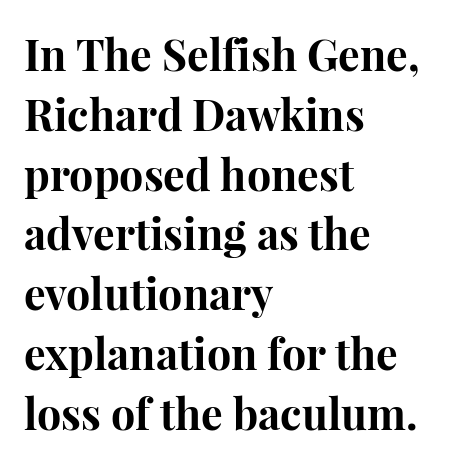
Q: Is the text bold? A: Yes.
Q: Is the text italic (slanted)? A: No, it is upright.
Q: Is the typeface a serif or a sans-serif typeface? A: Serif.
Q: Is the text underlined? A: No.
Q: How is the paragraph aligned? A: Left-aligned.
Q: Is the spacing between letters normal or unusually wide? A: Normal.
Q: Is the spacing between lines tight, normal or loose? A: Normal.
Q: Width (condensed, normal, or wide)? A: Normal.
Q: Stroke contrast? A: High.
Q: x-height? A: Medium.
Q: Monospaced? A: No.
